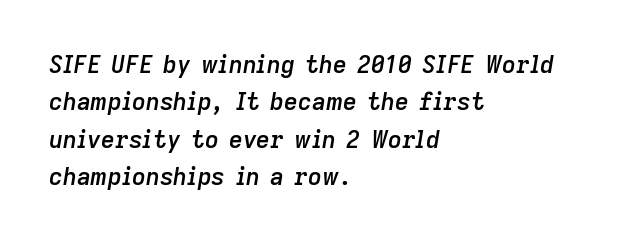
Q: Is the text bold? A: Semi-bold.
Q: Is the text italic (slanted)? A: Yes, it leans right by about 9 degrees.
Q: Is the text underlined? A: No.
Q: How is the paragraph aligned? A: Left-aligned.
Q: Is the spacing between letters normal or unusually wide? A: Normal.
Q: Is the spacing between lines tight, normal or loose? A: Normal.
